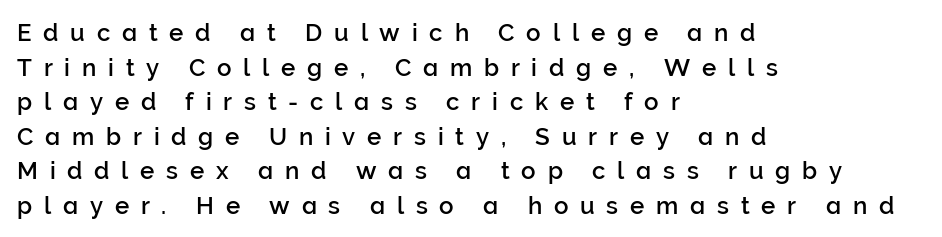
The image shows 24 px text type, upright; set left-aligned, normal line spacing (1.44x), unusually wide letter spacing (+0.49 em), not underlined.
